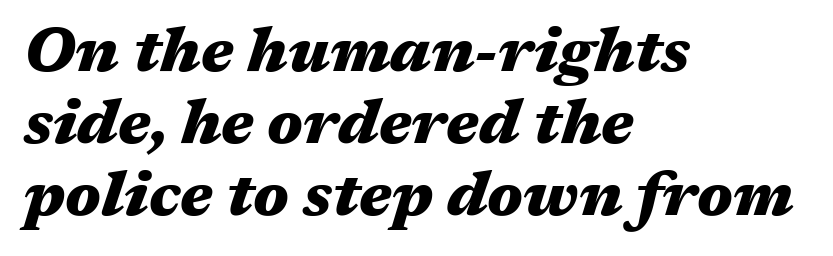
Each new line begins almost immediately beneath the previous one. Tall strokes in this sample are angled rather than plumb. This sample has the flowing, uneven cadence of proportional lettering. The passage shown has conventional tracking throughout. The text block is weighted toward the left margin, trailing off unevenly rightward.
